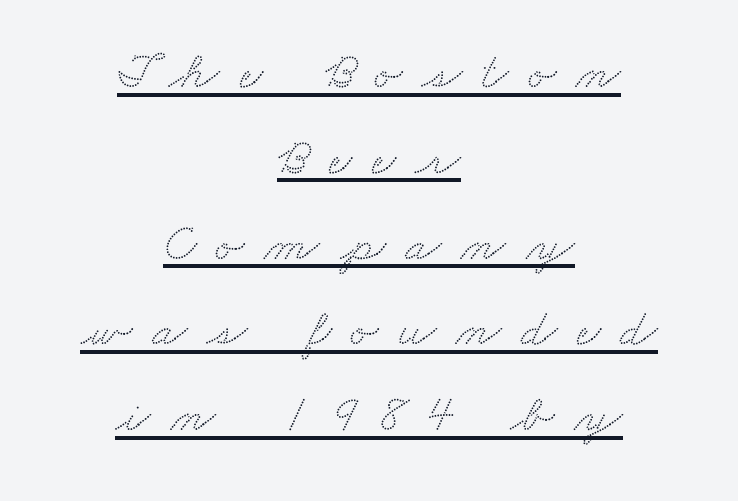
You could not count columns in this text — the font is proportionally spaced. These lines sit exactly where default settings would place them. Font category for this specimen: serif. Caption: expanded tracking, letters set apart.
